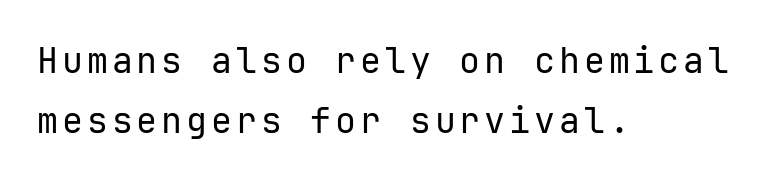
The image shows 35 px regular-weight sans-serif type, upright, monospaced; set left-aligned, line spacing 1.72x, not underlined; low stroke contrast and a medium x-height.
